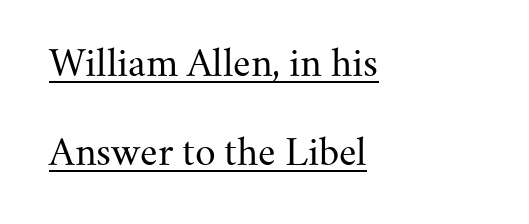
Q: Is the text bold? A: No.
Q: Is the text italic (slanted)? A: No, it is upright.
Q: Is the typeface a serif or a sans-serif typeface? A: Serif.
Q: Is the text underlined? A: Yes.
Q: How is the paragraph aligned? A: Left-aligned.
Q: Is the spacing between letters normal or unusually wide? A: Normal.
Q: Is the spacing between lines tight, normal or loose? A: Loose.
Q: Width (condensed, normal, or wide)? A: Normal.
Q: Stroke contrast? A: Medium.
Q: x-height? A: Small.
Q: Monospaced? A: No.
